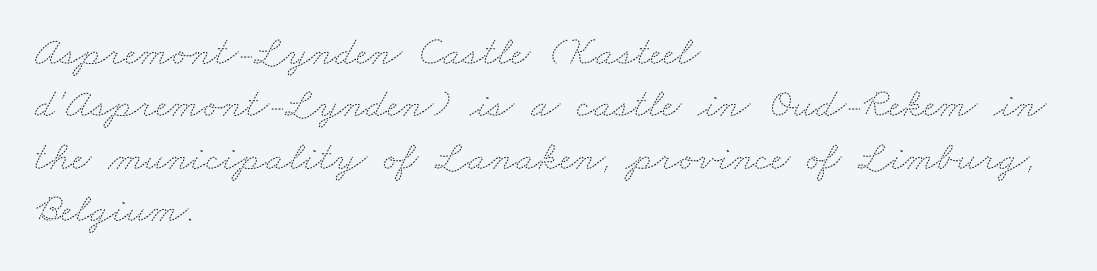
Q: Is the text bold? A: No.
Q: Is the text underlined? A: No.
Q: How is the paragraph aligned? A: Left-aligned.
Q: Is the spacing between letters normal or unusually wide? A: Normal.
Q: Is the spacing between lines tight, normal or loose? A: Normal.
Q: Width (condensed, normal, or wide)? A: Wide.
Q: Stroke contrast? A: Medium.
Q: x-height? A: Small.
Q: Monospaced? A: No.
